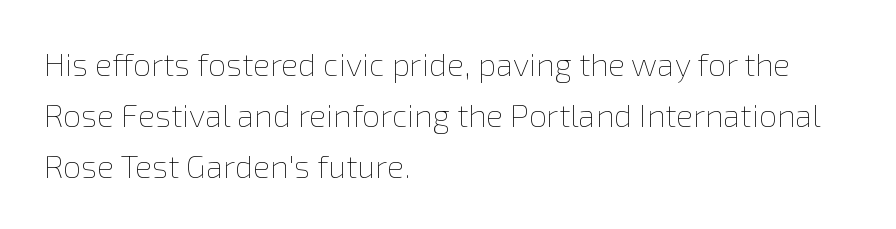
No extra tracking has been applied to these lines. Notice how the stems are strictly vertical — no italics here. Clear beneath every line of the passage. How would I describe the line gaps? Plain and ordinary. Do the characters align in a grid? No, the font is proportional.
